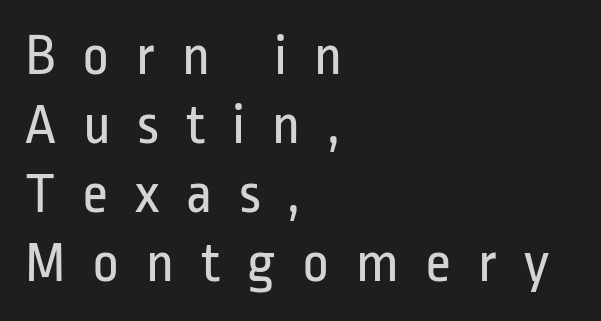
{"serif": "no", "italic": "no", "bold": "no", "weight": "regular", "width": "condensed", "stroke_contrast": "low", "x_height": "medium", "monospaced": "no", "underline": "no", "align": "left", "line_spacing_ratio": 1.19, "letter_spacing": "wide", "letter_spacing_em": 0.46, "glyph_px": 58}
